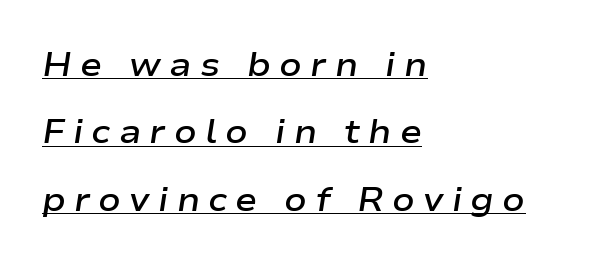
The image shows 33 px semibold, wide type, italic (leaning right); set left-aligned, loose line spacing (2.04x), unusually wide letter spacing (+0.25 em), underlined; low stroke contrast and a medium x-height.
